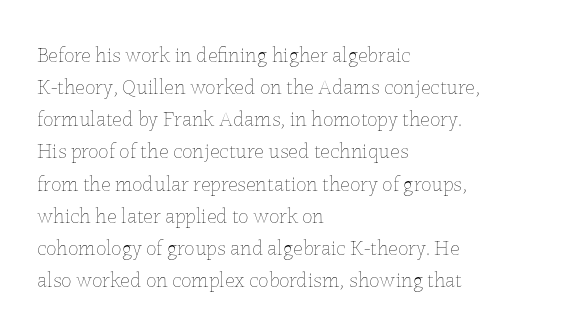
{"italic": "no", "bold": "no", "underline": "no", "align": "left", "line_spacing": "normal", "line_spacing_ratio": 1.53, "letter_spacing": "normal", "letter_spacing_em": 0.0, "glyph_px": 21}
